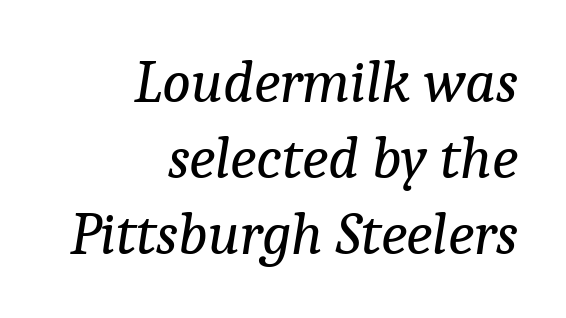
{"serif": "yes", "italic": "yes", "lean": "right", "slant_degrees": 9, "bold": "no", "weight": "regular", "width": "normal", "stroke_contrast": "low", "x_height": "medium", "monospaced": "no", "underline": "no", "align": "right", "line_spacing": "normal", "line_spacing_ratio": 1.27, "letter_spacing": "normal", "letter_spacing_em": 0.0, "glyph_px": 60}
